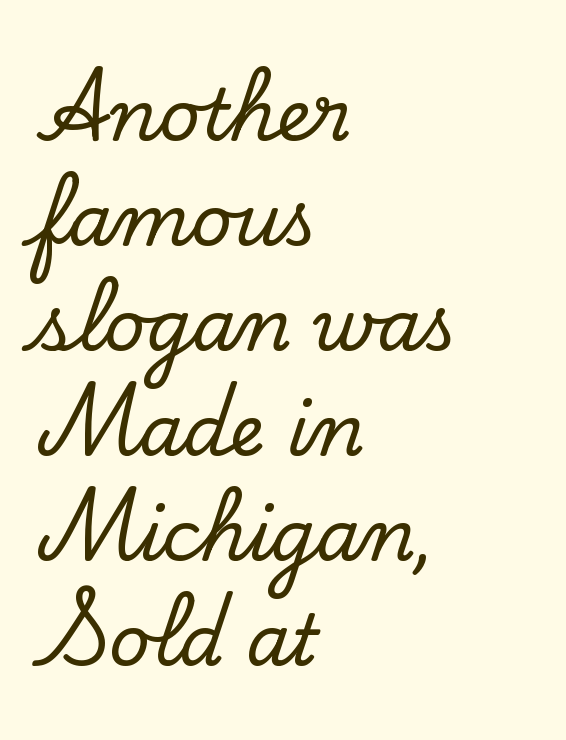
The image shows 71 px serif type; set left-aligned, normal line spacing (1.48x), normal letter spacing, not underlined; low stroke contrast and a small x-height.
